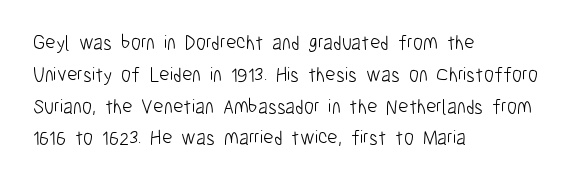
This is not heavy type; no bold has been used. Tracking here is standard; glyphs follow each other at the usual distance. Horizontal bands of white between lines are of average thickness. Underlining? Definitely not there. A student would call this left alignment; a typographer would say flush left, rag right.
